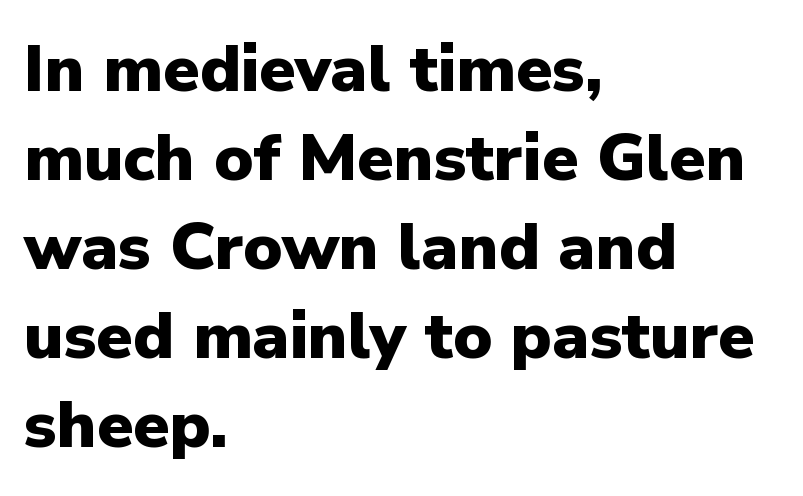
{"serif": "no", "italic": "no", "bold": "yes", "weight": "heavy", "width": "normal", "stroke_contrast": "low", "x_height": "medium", "monospaced": "no", "underline": "no", "align": "left", "line_spacing": "normal", "line_spacing_ratio": 1.35, "letter_spacing": "normal", "letter_spacing_em": 0.0, "glyph_px": 66}
